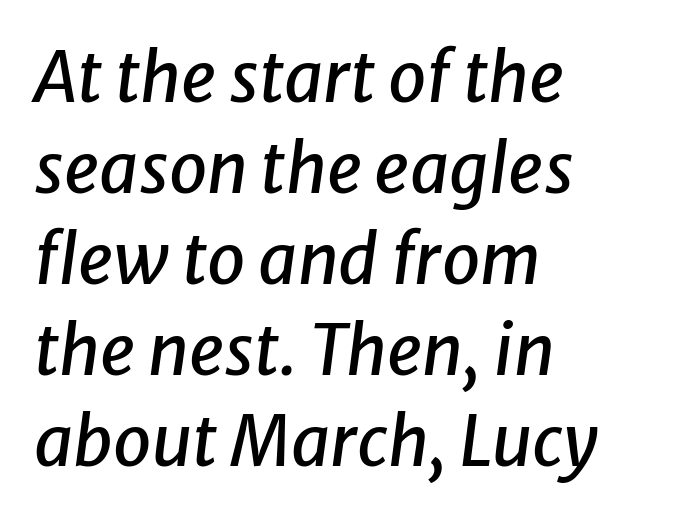
Q: Is the text italic (slanted)? A: Yes, it leans right by about 8 degrees.
Q: Is the text underlined? A: No.
Q: How is the paragraph aligned? A: Left-aligned.
Q: Is the spacing between letters normal or unusually wide? A: Normal.
Q: Is the spacing between lines tight, normal or loose? A: Normal.
Q: Width (condensed, normal, or wide)? A: Normal.
Q: Stroke contrast? A: Low.
Q: x-height? A: Medium.
Q: Monospaced? A: No.
